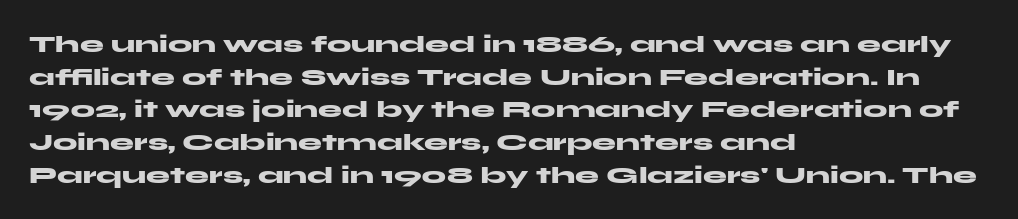
{"italic": "no", "bold": "yes", "underline": "no", "align": "left", "line_spacing": "normal", "line_spacing_ratio": 1.36, "letter_spacing": "normal", "letter_spacing_em": 0.0, "glyph_px": 24}
